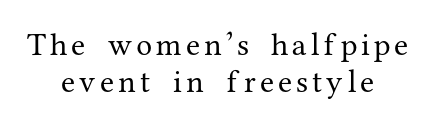
The image shows 32 px regular-weight serif type, upright; set centered, line spacing 1.17x, not underlined; medium stroke contrast and a medium x-height.
